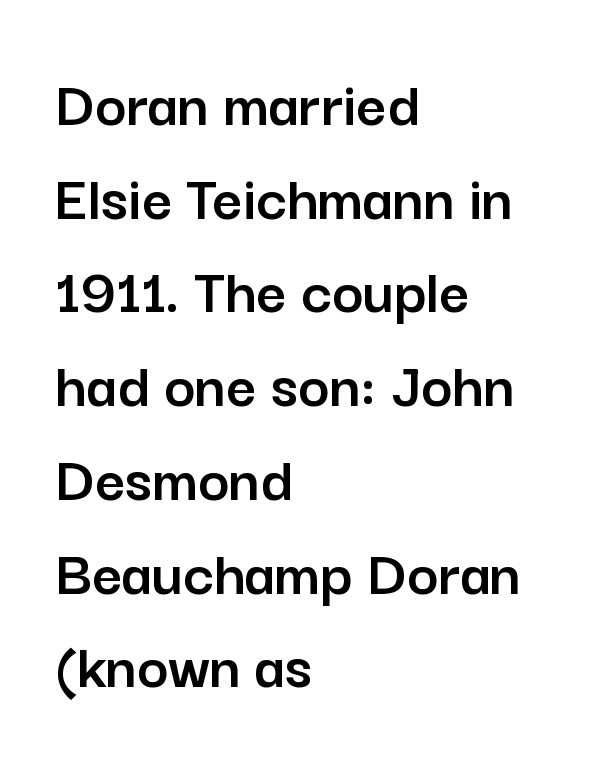
{"serif": "no", "italic": "no", "width": "normal", "stroke_contrast": "low", "x_height": "medium", "monospaced": "no", "underline": "no", "align": "left", "line_spacing": "normal", "line_spacing_ratio": 1.42, "letter_spacing": "normal", "letter_spacing_em": 0.0, "glyph_px": 66}
